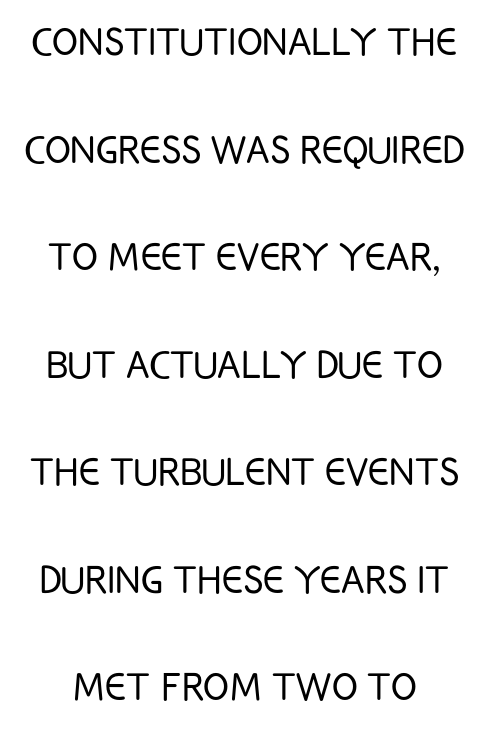
When letters stand straight like this, we call the style roman or upright. Rule under the text: the space is simply empty. Widely set lines give the paragraph a tall, airy silhouette. A typesetter would call this proportional, since set widths differ per character. A sans-serif font was chosen for this passage.
